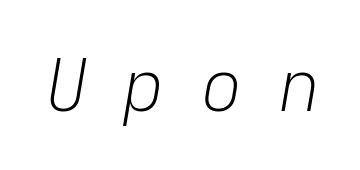
Q: Is the text bold? A: No.
Q: Is the text italic (slanted)? A: Yes, it leans right by about 9 degrees.
Q: Is the text underlined? A: No.
Q: Is the spacing between letters normal or unusually wide? A: Unusually wide.
Q: Width (condensed, normal, or wide)? A: Normal.
Q: Stroke contrast? A: Low.
Q: x-height? A: Medium.
Q: Monospaced? A: No.
